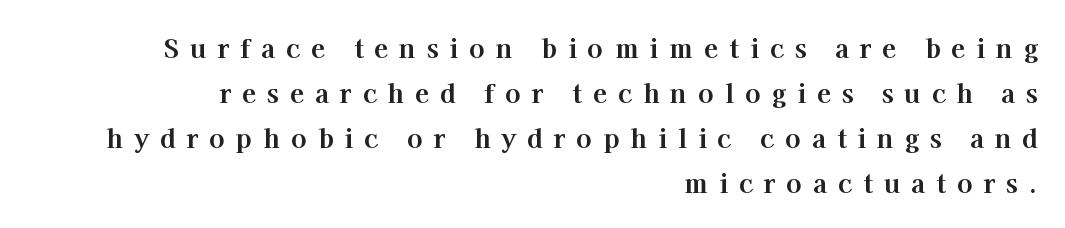
The image shows 26 px bold type, upright; set right-aligned, line spacing 1.73x, unusually wide letter spacing (+0.42 em), not underlined.
